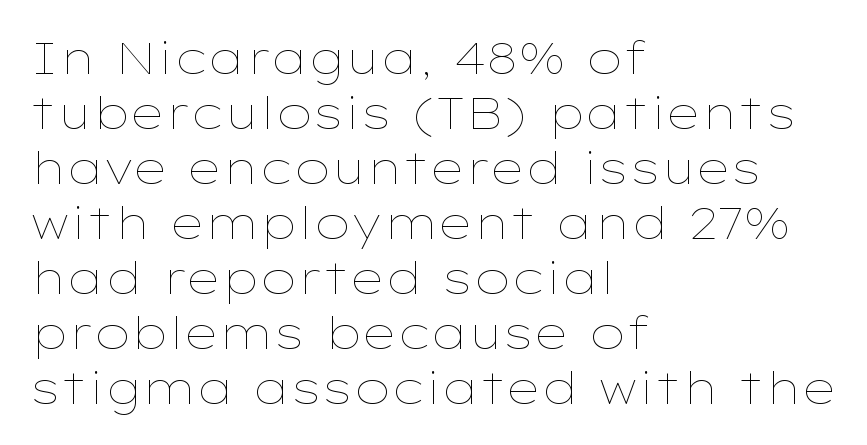
The image shows 44 px thin, wide type, upright; set left-aligned, normal line spacing (1.25x), normal letter spacing, not underlined; low stroke contrast and a medium x-height.
